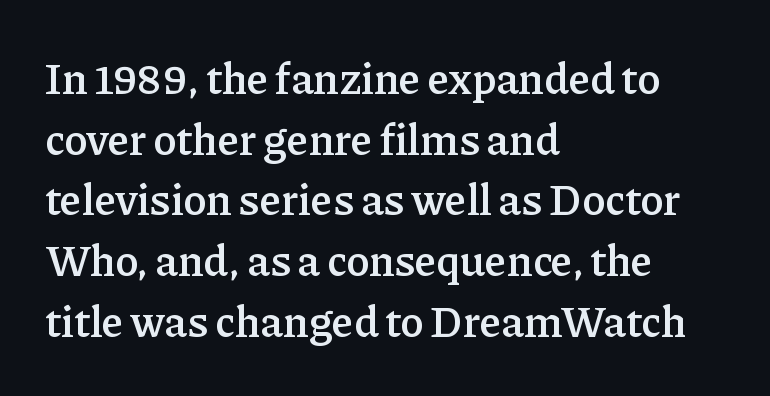
Q: Is the text bold? A: Semi-bold.
Q: Is the text italic (slanted)? A: No, it is upright.
Q: Is the typeface a serif or a sans-serif typeface? A: Serif.
Q: Is the text underlined? A: No.
Q: How is the paragraph aligned? A: Left-aligned.
Q: Is the spacing between letters normal or unusually wide? A: Normal.
Q: Is the spacing between lines tight, normal or loose? A: Normal.
Q: Width (condensed, normal, or wide)? A: Normal.
Q: Stroke contrast? A: Low.
Q: x-height? A: Medium.
Q: Monospaced? A: No.
